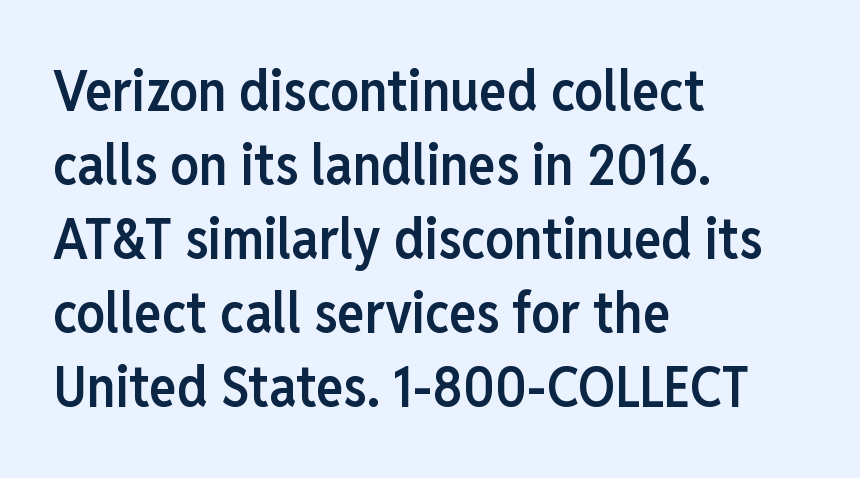
{"serif": "no", "italic": "no", "bold": "semi", "weight": "semibold", "width": "condensed", "stroke_contrast": "low", "x_height": "medium", "monospaced": "no", "underline": "no", "align": "left", "line_spacing": "normal", "line_spacing_ratio": 1.3, "letter_spacing": "normal", "letter_spacing_em": 0.0, "glyph_px": 57}
